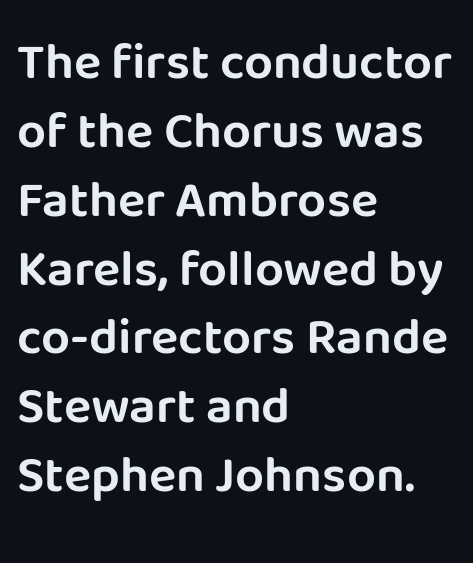
The image shows 51 px sans-serif type, upright; set left-aligned, normal line spacing (1.35x), normal letter spacing, not underlined; low stroke contrast and a large x-height.
